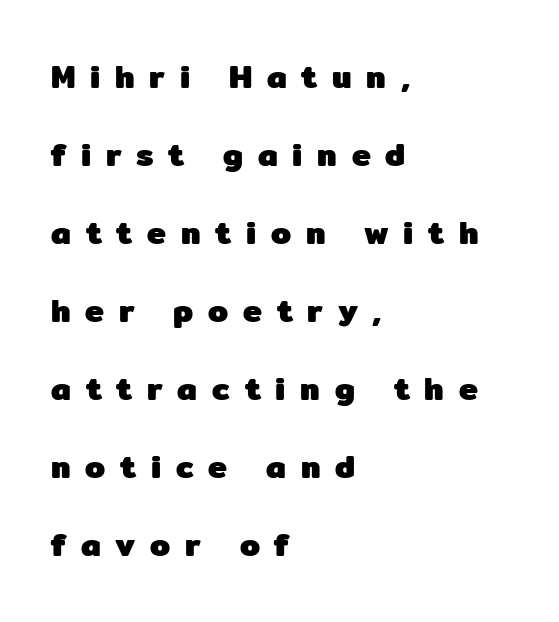
Leading: increased. Notice how the stems are strictly vertical — no italics here. The paragraph shown leans on its left margin. Spacing verdict: proportional, widths tailored to each character. Plenty of ink on the page — the face is bold.
